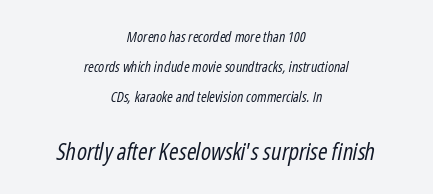
The image shows 23 px text type, italic (leaning right); set centered, loose line spacing (2.13x), normal letter spacing, not underlined; the second (bottom) block is 1.64x larger.
